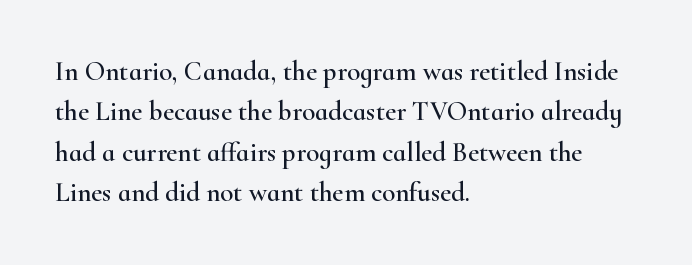
{"italic": "no", "underline": "no", "align": "left", "line_spacing": "normal", "line_spacing_ratio": 1.5, "letter_spacing": "normal", "letter_spacing_em": 0.0, "glyph_px": 27}
